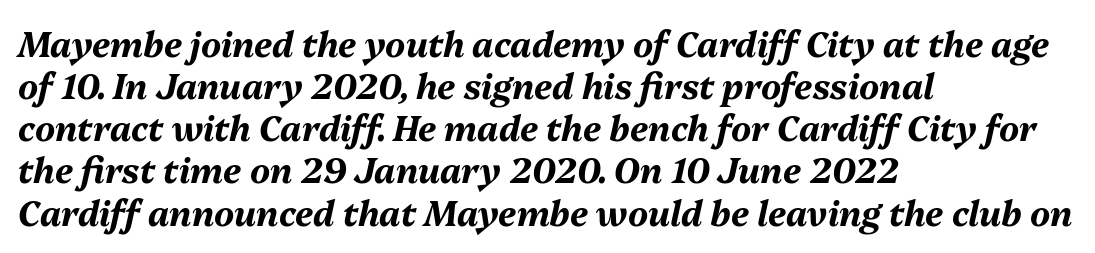
{"italic": "yes", "lean": "right", "slant_degrees": 13, "bold": "yes", "weight": "bold", "width": "normal", "stroke_contrast": "medium", "x_height": "medium", "monospaced": "no", "underline": "no", "align": "left", "line_spacing_ratio": 1.24, "letter_spacing": "normal", "letter_spacing_em": 0.0, "glyph_px": 34}
